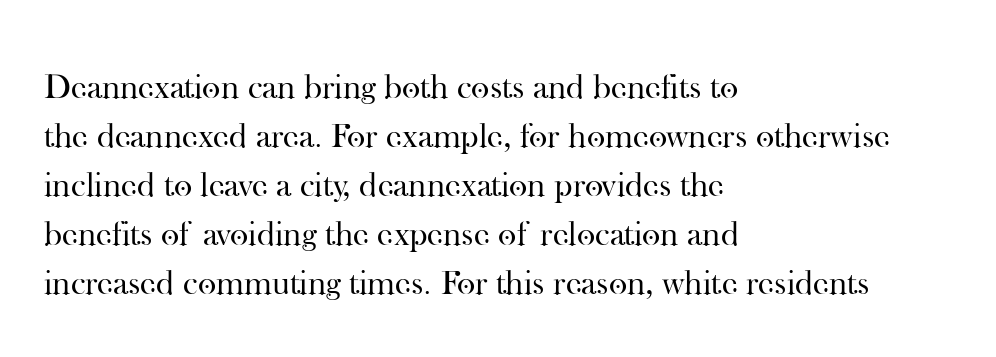
This sample is left-justified, so line endings fall wherever the words run out. Here the glyphs are tracked normally, forming tight word shapes. The passage shown is typed in a proportional face where columns would drift. No italicization has been applied; the sample stays upright. You can tell from the footed stems that serif type was used.
